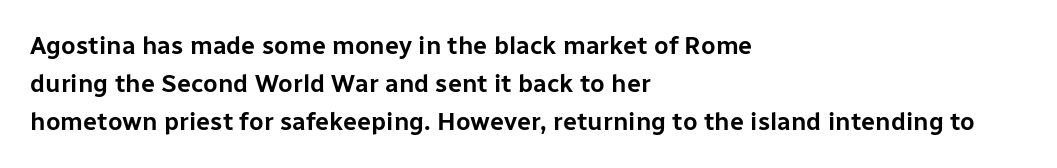
The image shows 25 px text type, upright; set left-aligned, normal line spacing (1.53x), normal letter spacing, not underlined.
